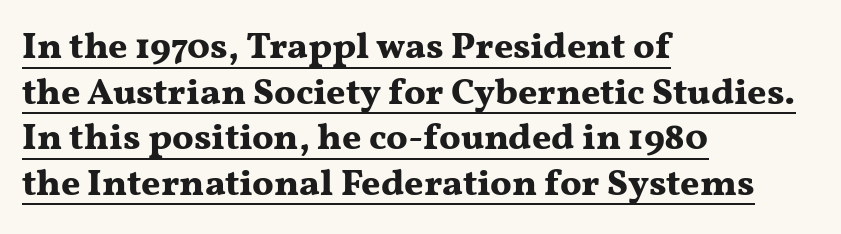
Q: Is the text bold? A: Yes.
Q: Is the text italic (slanted)? A: No, it is upright.
Q: Is the typeface a serif or a sans-serif typeface? A: Serif.
Q: Is the text underlined? A: Yes.
Q: How is the paragraph aligned? A: Left-aligned.
Q: Is the spacing between letters normal or unusually wide? A: Normal.
Q: Width (condensed, normal, or wide)? A: Wide.
Q: Stroke contrast? A: Medium.
Q: x-height? A: Medium.
Q: Monospaced? A: No.
